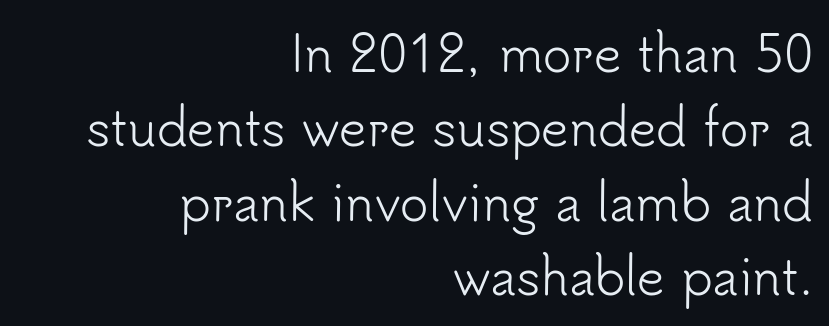
{"serif": "no", "italic": "no", "bold": "no", "weight": "light", "width": "normal", "stroke_contrast": "low", "x_height": "small", "monospaced": "no", "underline": "no", "align": "right", "line_spacing": "normal", "line_spacing_ratio": 1.55, "letter_spacing": "normal", "letter_spacing_em": 0.0, "glyph_px": 48}
